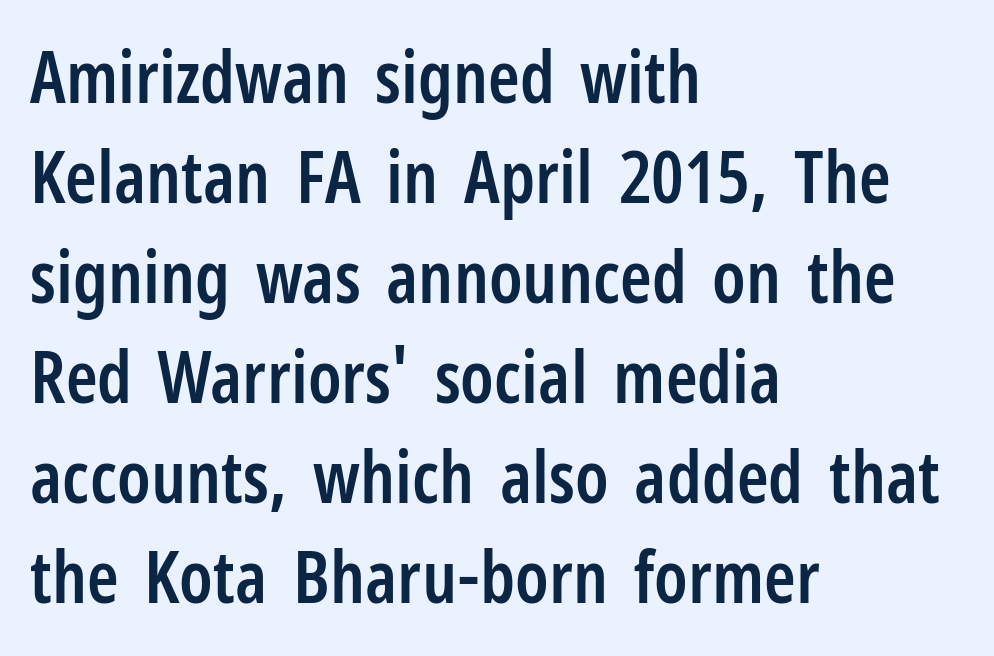
To sum up the face: it is a sans, with no serifs. Character widths vary here, with narrow letters taking less room than wide ones. Characters follow at the spacing the type designer built in. Posture: vertical. Caption: multi-line text, flush left, ragged right.
